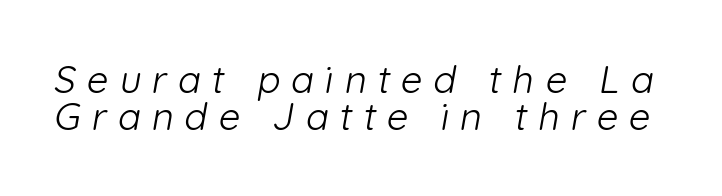
A light-to-regular cut is what we see here. Type style note: lacks serifs. Does extra space separate the letters? Yes, quite a lot of it. The face used here is proportionally spaced, like ordinary book or web type. Closely set lines give the paragraph a compact silhouette. The area under the type is left untouched.
